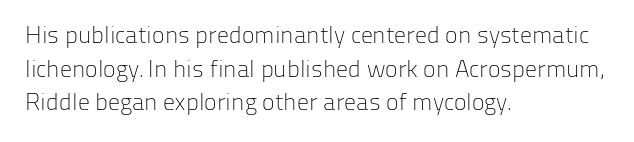
Q: Is the text bold? A: No.
Q: Is the text italic (slanted)? A: No, it is upright.
Q: Is the text underlined? A: No.
Q: How is the paragraph aligned? A: Left-aligned.
Q: Is the spacing between letters normal or unusually wide? A: Normal.
Q: Is the spacing between lines tight, normal or loose? A: Normal.
